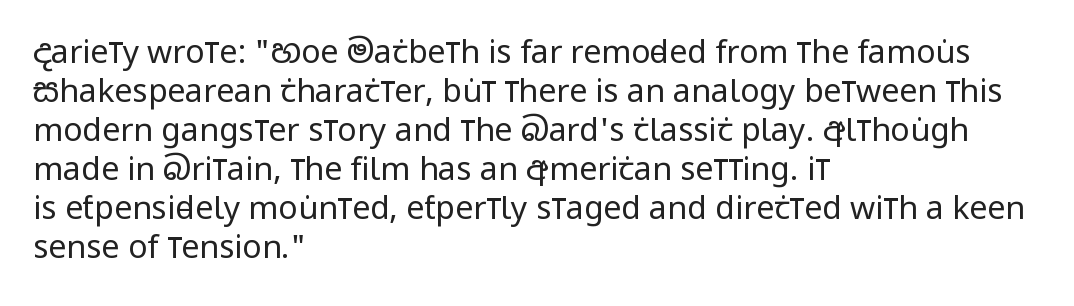
The image shows 32 px regular-weight, condensed sans-serif type, upright; set left-aligned, line spacing 1.22x, normal letter spacing, not underlined; low stroke contrast and a large x-height.
